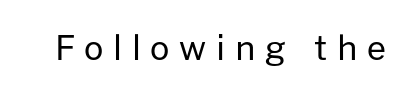
The designer went with a sans here, leaving each stem footless. The rendering uses natural spacing where letterforms have individual widths. You could only call the tracking loose — the letters float apart. The typography opts for an upright posture over an oblique one. Glance below the letters and you will spot only blank space. Each stroke keeps to a modest, everyday thickness or less.
